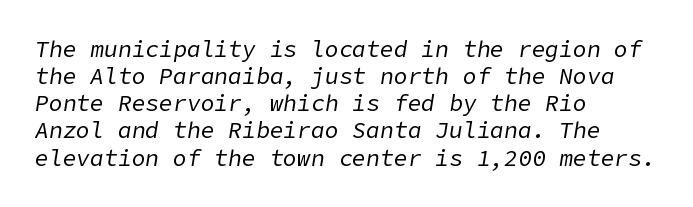
Check under the words: just untouched page. The cut favours lightness, reaching ordinary text weight at its darkest. Slant detected: the letters are inclined. The passage shown has conventional tracking throughout.
